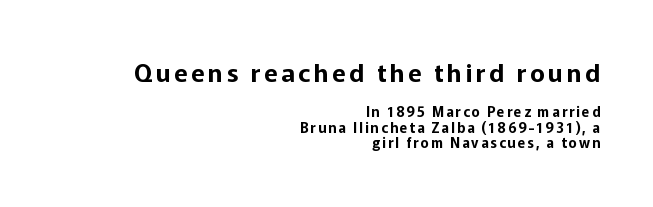
Q: Is the text italic (slanted)? A: No, it is upright.
Q: Is the text underlined? A: No.
Q: How is the paragraph aligned? A: Right-aligned.
Q: Is the spacing between lines tight, normal or loose? A: Tight.
Q: Which block of text is set in a larger size, the first (top) or the second (bottom)? A: The first (top) one.
